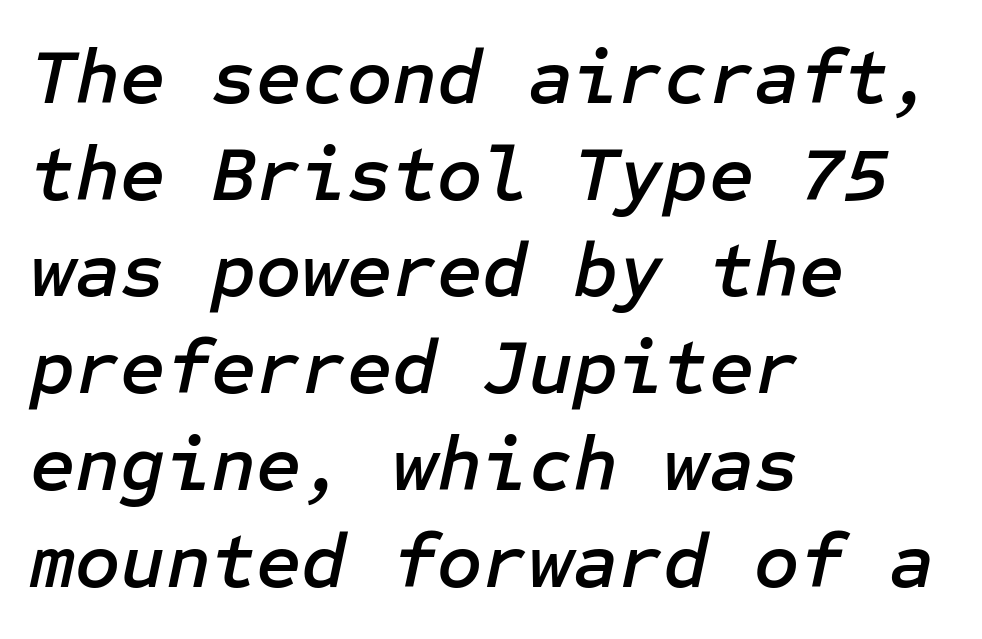
Q: Is the text italic (slanted)? A: Yes, it leans right by about 12 degrees.
Q: Is the text underlined? A: No.
Q: How is the paragraph aligned? A: Left-aligned.
Q: Is the spacing between letters normal or unusually wide? A: Normal.
Q: Width (condensed, normal, or wide)? A: Normal.
Q: Stroke contrast? A: Low.
Q: x-height? A: Medium.
